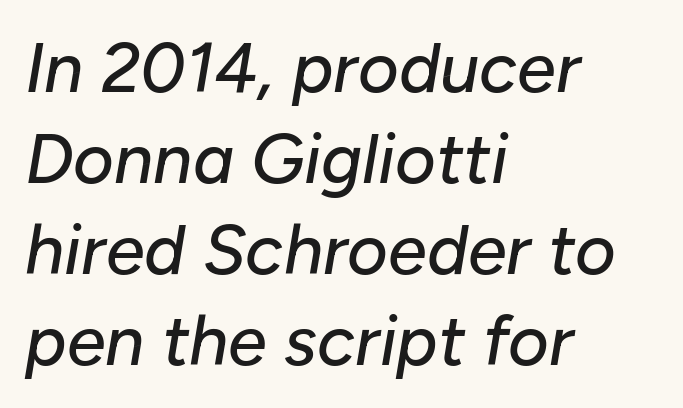
Q: Is the text italic (slanted)? A: Yes, it leans right by about 10 degrees.
Q: Is the text underlined? A: No.
Q: How is the paragraph aligned? A: Left-aligned.
Q: Is the spacing between letters normal or unusually wide? A: Normal.
Q: Is the spacing between lines tight, normal or loose? A: Normal.
Q: Width (condensed, normal, or wide)? A: Normal.
Q: Stroke contrast? A: Low.
Q: x-height? A: Medium.
Q: Monospaced? A: No.
